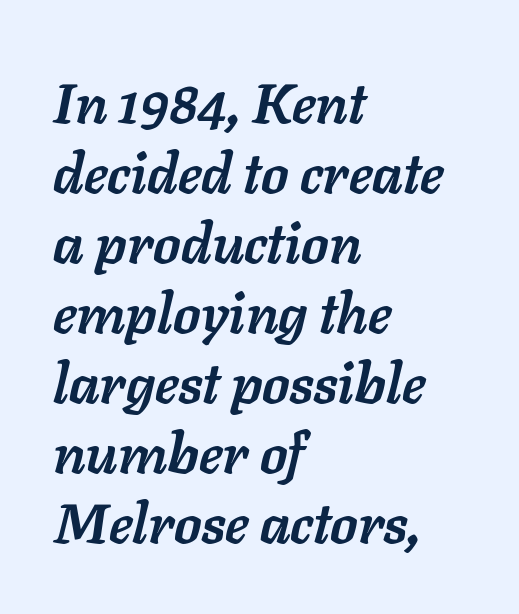
{"italic": "yes", "lean": "right", "slant_degrees": 11, "bold": "yes", "weight": "semibold", "width": "normal", "stroke_contrast": "low", "x_height": "medium", "monospaced": "no", "underline": "no", "align": "left", "line_spacing": "normal", "line_spacing_ratio": 1.25, "letter_spacing": "normal", "letter_spacing_em": 0.0, "glyph_px": 56}
